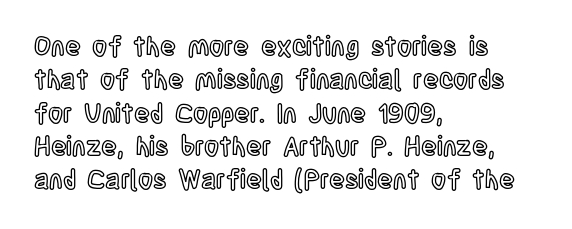
Q: Is the text italic (slanted)? A: No, it is upright.
Q: Is the text underlined? A: No.
Q: How is the paragraph aligned? A: Left-aligned.
Q: Is the spacing between letters normal or unusually wide? A: Normal.
Q: Is the spacing between lines tight, normal or loose? A: Normal.
